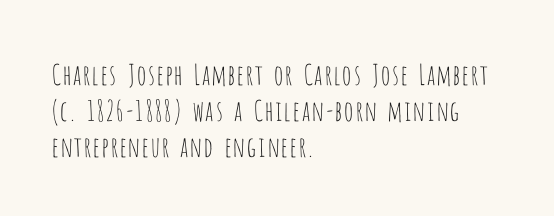
The image shows 28 px thin, condensed sans-serif type, upright; set left-aligned, normal line spacing (1.28x), normal letter spacing, not underlined; low stroke contrast and a large x-height.
